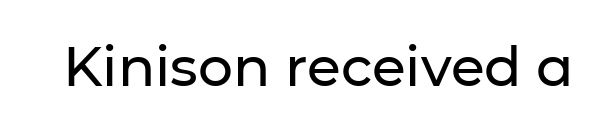
Is this a fixed-width face? No — the glyphs have proportional, varying widths. Font category for this specimen: sans-serif. Descenders are the only things crossing below the line. Ordinary non-slanted type is in use.
